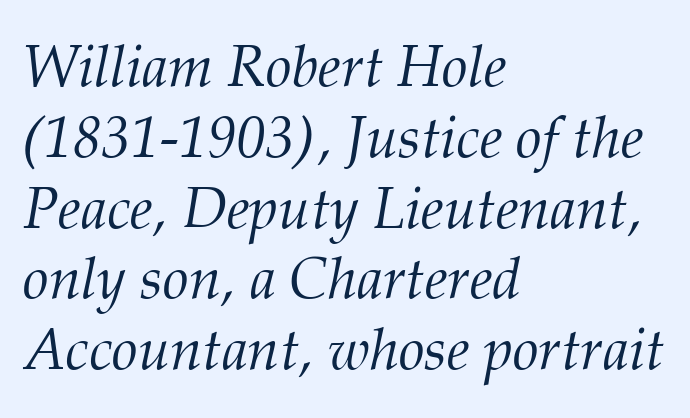
{"serif": "yes", "italic": "yes", "lean": "right", "slant_degrees": 12, "bold": "no", "weight": "light", "width": "normal", "stroke_contrast": "medium", "x_height": "medium", "monospaced": "no", "underline": "no", "align": "left", "line_spacing_ratio": 1.22, "letter_spacing": "normal", "letter_spacing_em": 0.0, "glyph_px": 58}
